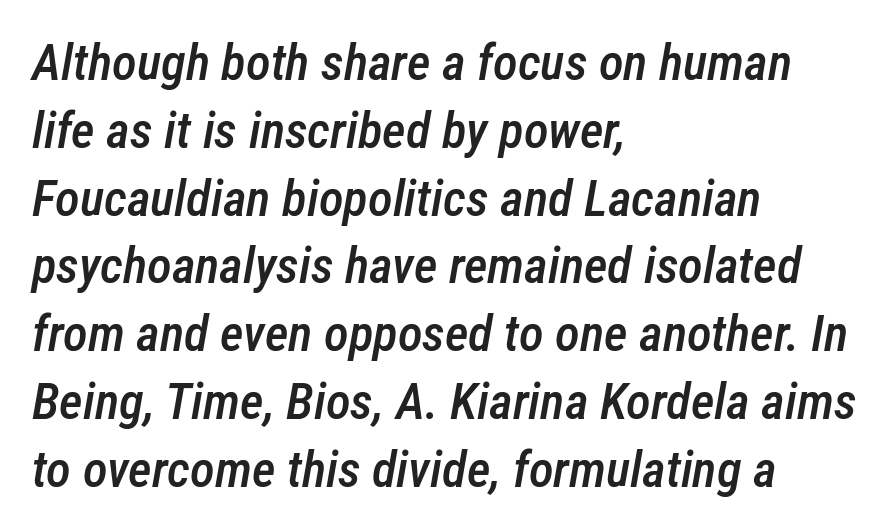
The image shows 51 px semibold, condensed type, italic (leaning right); set left-aligned, normal line spacing (1.33x), normal letter spacing, not underlined; low stroke contrast and a medium x-height.
